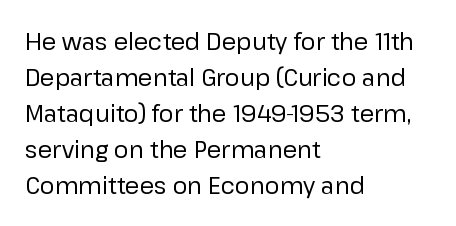
The foot of each line stays bare and open. It's the straight-up-and-down kind of type. The gaps between neighbouring characters are ordinary and unremarkable. A normal amount of white space separates one row of letters from the next. Typeset ragged right — the left edge is the straight one. Is the stroke heavy? The answer is a plain regular-or-lighter.
